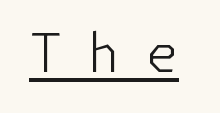
The image shows 54 px light sans-serif type, upright; set unusually wide letter spacing (+0.45 em), underlined; low stroke contrast and a medium x-height.
